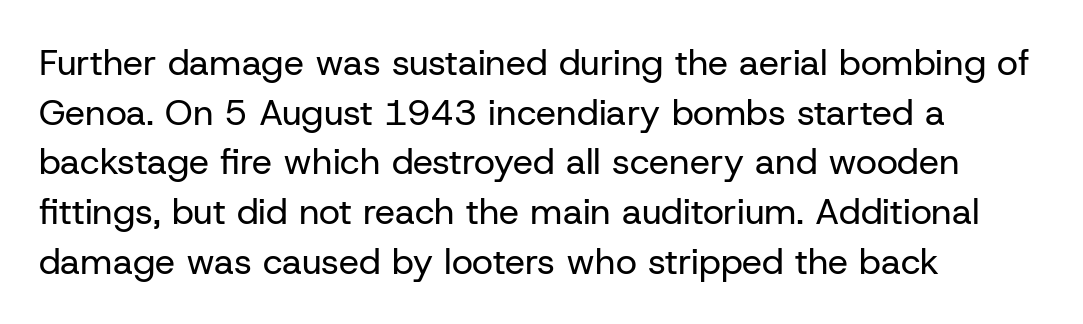
Looks like regular typesetting: each glyph gets only the width it needs. Spacing between characters is what you'd get straight out of the box. Notice how the passage keeps a crisp vertical edge on the left only. Stroke mass is kept to a normal reading level or below. If you measured baseline to baseline, you'd find a middling distance.
